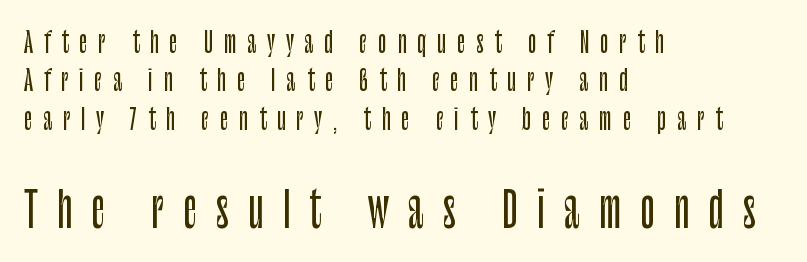
Q: Is the text italic (slanted)? A: No, it is upright.
Q: Is the typeface a serif or a sans-serif typeface? A: Sans-serif.
Q: Is the text underlined? A: No.
Q: How is the paragraph aligned? A: Left-aligned.
Q: Is the spacing between letters normal or unusually wide? A: Unusually wide.
Q: Is the spacing between lines tight, normal or loose? A: Normal.
Q: Which block of text is set in a larger size, the first (top) or the second (bottom)? A: The second (bottom) one.
Q: Width (condensed, normal, or wide)? A: Condensed.
Q: Stroke contrast? A: Low.
Q: x-height? A: Large.
Q: Monospaced? A: No.
